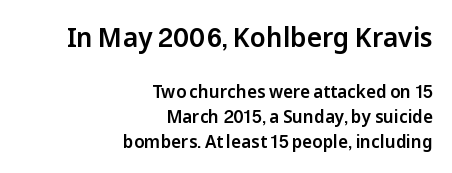
Q: Is the text italic (slanted)? A: No, it is upright.
Q: Is the text underlined? A: No.
Q: How is the paragraph aligned? A: Right-aligned.
Q: Is the spacing between letters normal or unusually wide? A: Normal.
Q: Is the spacing between lines tight, normal or loose? A: Normal.
Q: Which block of text is set in a larger size, the first (top) or the second (bottom)? A: The first (top) one.
